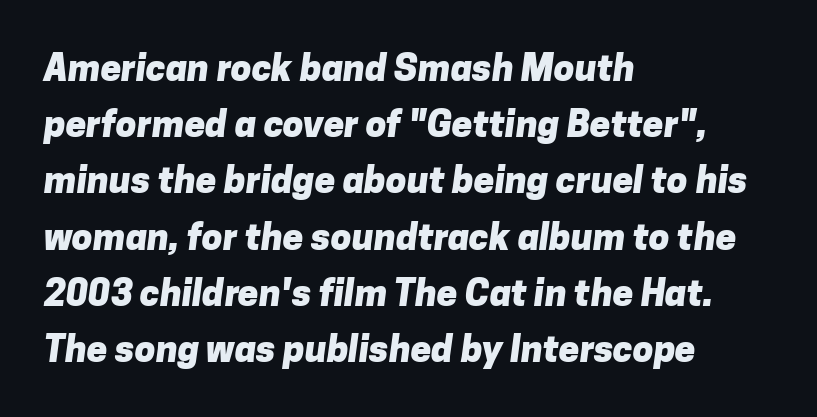
{"serif": "no", "bold": "yes", "weight": "heavy", "width": "normal", "stroke_contrast": "low", "x_height": "medium", "monospaced": "no", "underline": "no", "align": "left", "line_spacing": "normal", "line_spacing_ratio": 1.52, "letter_spacing": "normal", "letter_spacing_em": 0.0, "glyph_px": 37}
